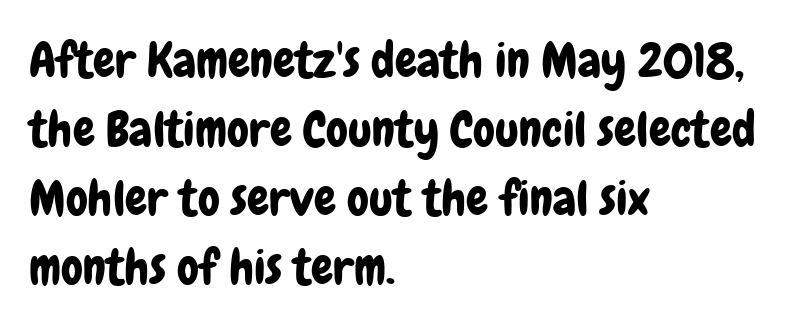
{"serif": "no", "italic": "no", "width": "condensed", "stroke_contrast": "low", "x_height": "medium", "monospaced": "no", "underline": "no", "align": "left", "line_spacing": "normal", "line_spacing_ratio": 1.41, "letter_spacing": "normal", "letter_spacing_em": 0.0, "glyph_px": 49}
